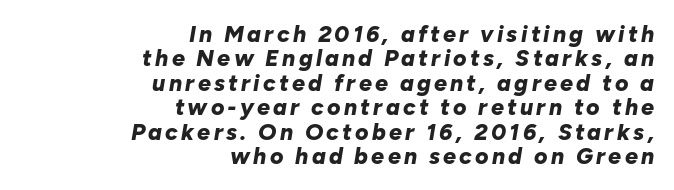
Slanted lettering throughout. Pretty heavy lettering here — definitely bold. Lines of text with bare space underneath. These lines huddle together more closely than default settings would place them. Right-aligned paragraph, ragged on the left.
